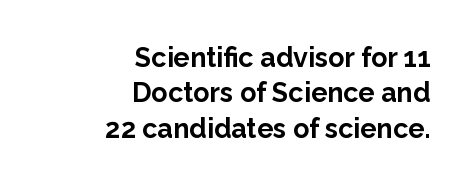
Q: Is the text bold? A: Yes.
Q: Is the text italic (slanted)? A: No, it is upright.
Q: Is the text underlined? A: No.
Q: How is the paragraph aligned? A: Right-aligned.
Q: Is the spacing between letters normal or unusually wide? A: Normal.
Q: Is the spacing between lines tight, normal or loose? A: Normal.
